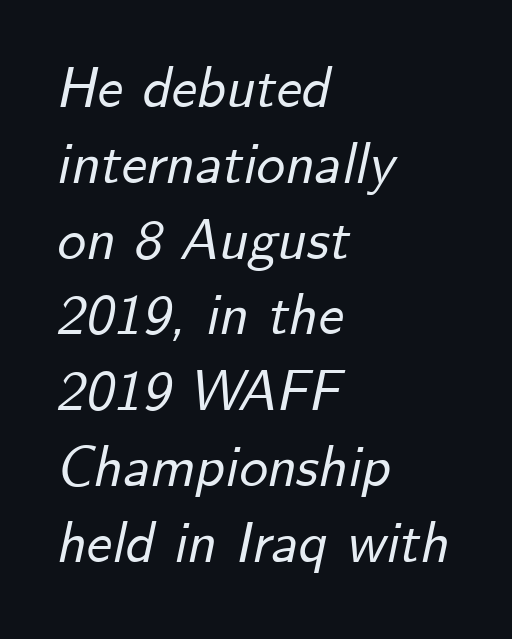
{"italic": "yes", "lean": "right", "slant_degrees": 12, "width": "normal", "stroke_contrast": "low", "x_height": "small", "monospaced": "no", "underline": "no", "align": "left", "line_spacing": "normal", "line_spacing_ratio": 1.33, "letter_spacing": "normal", "letter_spacing_em": 0.0, "glyph_px": 57}
